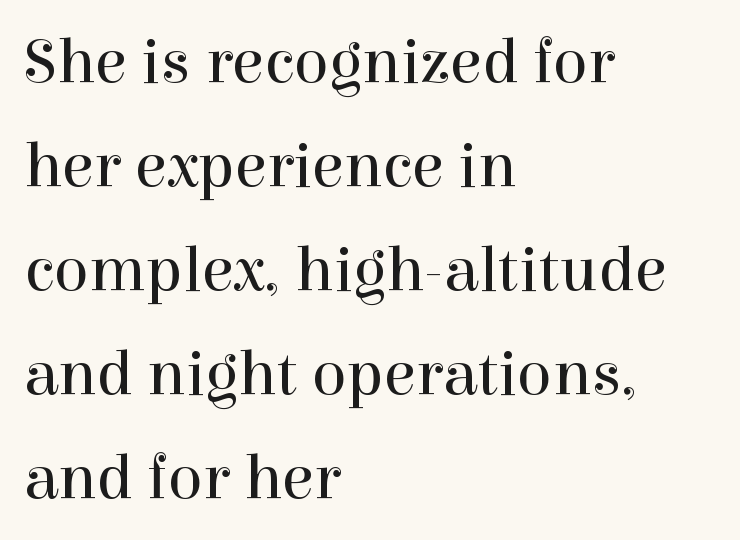
{"serif": "yes", "italic": "no", "bold": "no", "weight": "regular", "width": "normal", "stroke_contrast": "high", "x_height": "medium", "monospaced": "no", "underline": "no", "align": "left", "line_spacing": "normal", "line_spacing_ratio": 1.6, "letter_spacing": "normal", "letter_spacing_em": 0.0, "glyph_px": 65}
